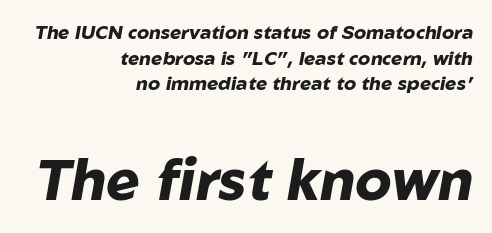
{"italic": "yes", "lean": "right", "slant_degrees": 10, "bold": "yes", "weight": "heavy", "width": "normal", "stroke_contrast": "low", "x_height": "medium", "monospaced": "no", "underline": "no", "align": "right", "line_spacing": "normal", "line_spacing_ratio": 1.35, "letter_spacing": "normal", "letter_spacing_em": 0.0, "larger_block": "second", "size_ratio": 3.0, "glyph_px": 57}
